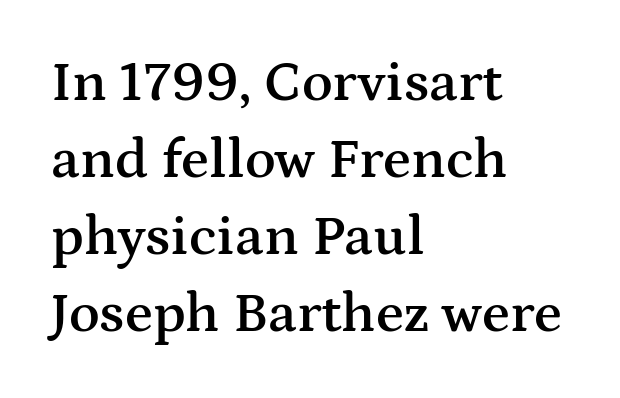
Characters remain perfectly vertical along every line. Line spacing here is normal. The gaps between neighbouring characters are ordinary and unremarkable. In terms of letterform style, serifs are clearly present.
